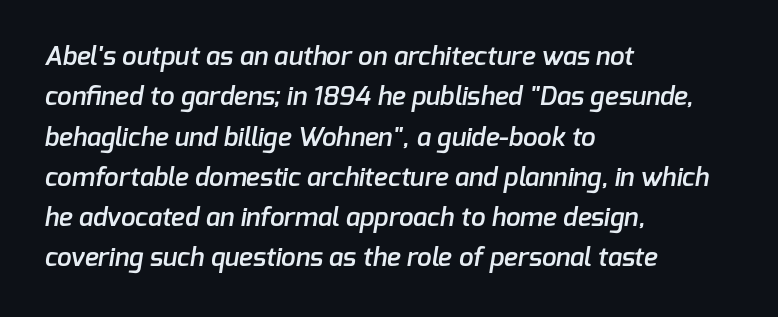
{"bold": "semi", "underline": "no", "align": "left", "line_spacing": "normal", "line_spacing_ratio": 1.55, "letter_spacing": "normal", "letter_spacing_em": 0.0, "glyph_px": 26}
